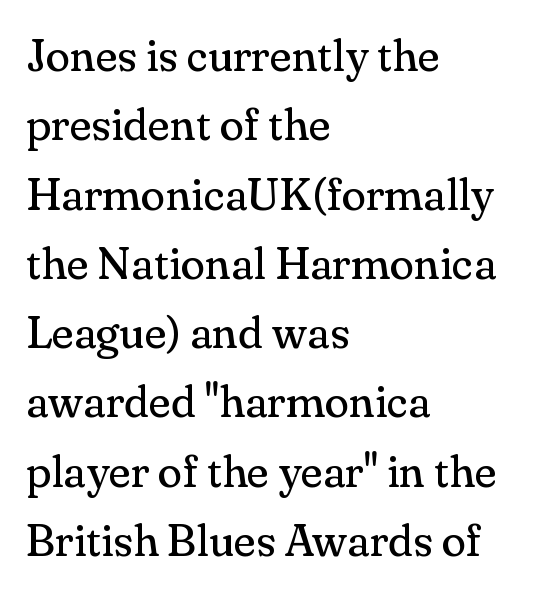
Q: Is the text bold? A: No.
Q: Is the text italic (slanted)? A: No, it is upright.
Q: Is the typeface a serif or a sans-serif typeface? A: Serif.
Q: Is the text underlined? A: No.
Q: How is the paragraph aligned? A: Left-aligned.
Q: Is the spacing between letters normal or unusually wide? A: Normal.
Q: Is the spacing between lines tight, normal or loose? A: Normal.
Q: Width (condensed, normal, or wide)? A: Normal.
Q: Stroke contrast? A: Medium.
Q: x-height? A: Small.
Q: Monospaced? A: No.
